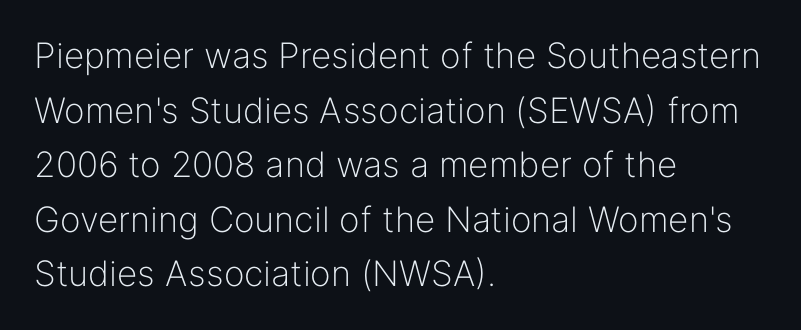
The image shows 35 px light sans-serif type, upright; set left-aligned, normal line spacing (1.56x), normal letter spacing, not underlined; low stroke contrast and a medium x-height.
